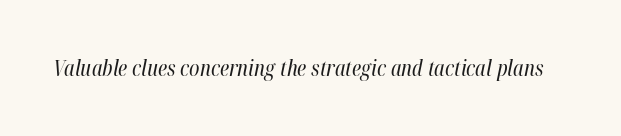
{"italic": "yes", "lean": "right", "slant_degrees": 12, "bold": "no", "underline": "no", "letter_spacing": "normal", "letter_spacing_em": 0.0, "glyph_px": 21}
